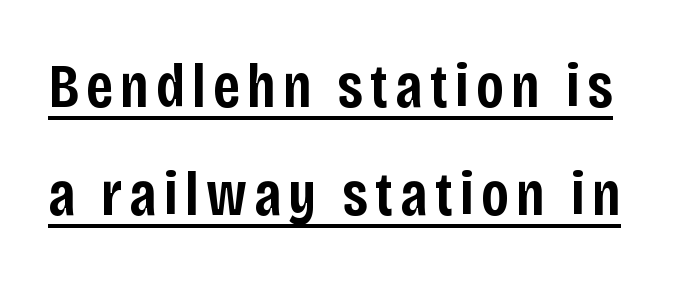
{"serif": "no", "italic": "no", "bold": "semi", "weight": "semibold", "width": "condensed", "stroke_contrast": "low", "x_height": "large", "monospaced": "no", "underline": "yes", "line_spacing_ratio": 1.71, "glyph_px": 63}
